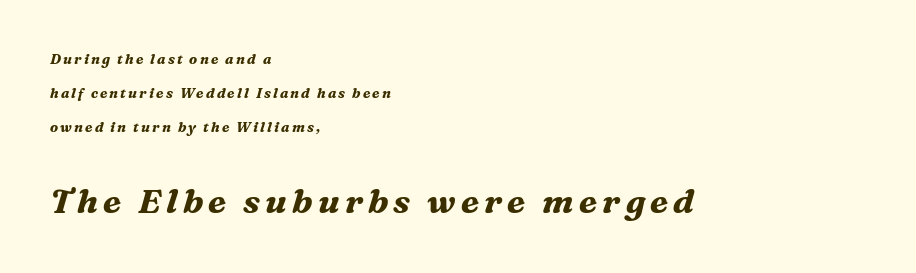
The image shows 34 px bold serif type, italic (leaning right); set left-aligned, loose line spacing (2.43x), not underlined; the second (bottom) block is 2.43x larger; medium stroke contrast and a medium x-height.
